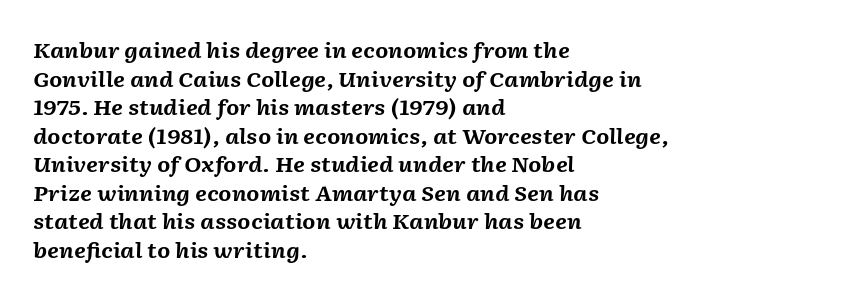
The whole block is typeset with a tilt. Chunky letters — that's bold for sure. Plain, unruled lines of type. If you drew a ruler down the left edge, every line would touch it. Inter-character spacing is left at the font's built-in metrics. The rows are spaced the way most documents space them.
